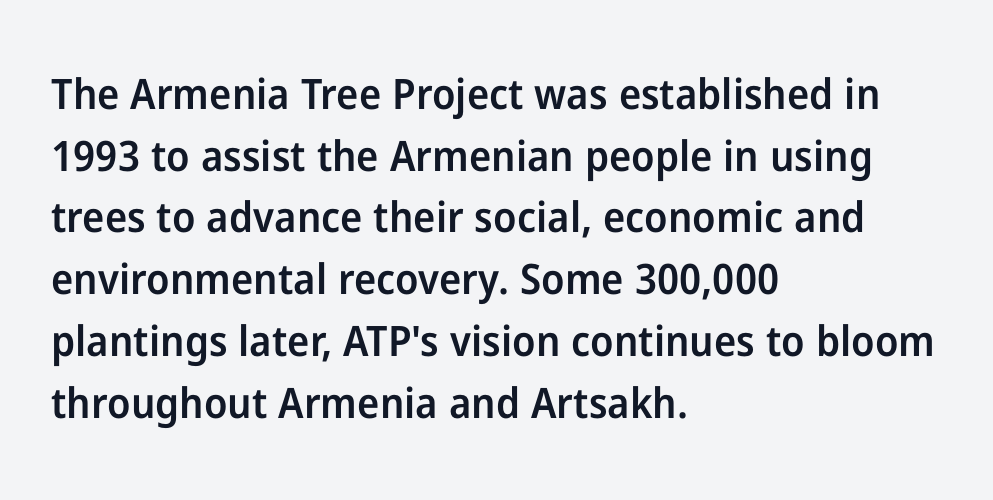
{"serif": "no", "italic": "no", "bold": "semi", "weight": "semibold", "width": "normal", "stroke_contrast": "low", "x_height": "medium", "monospaced": "no", "underline": "no", "align": "left", "line_spacing": "normal", "line_spacing_ratio": 1.47, "letter_spacing": "normal", "letter_spacing_em": 0.0, "glyph_px": 42}
